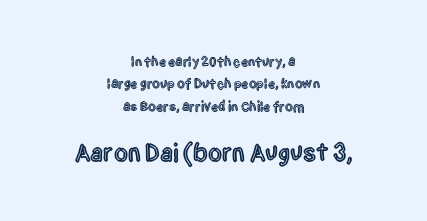
There is no visible air inserted between adjacent glyphs. Reading top to bottom, the characters get bigger at the block break. Clear beneath every line of the passage. Every row of glyphs is offset so its center matches the block's center.
